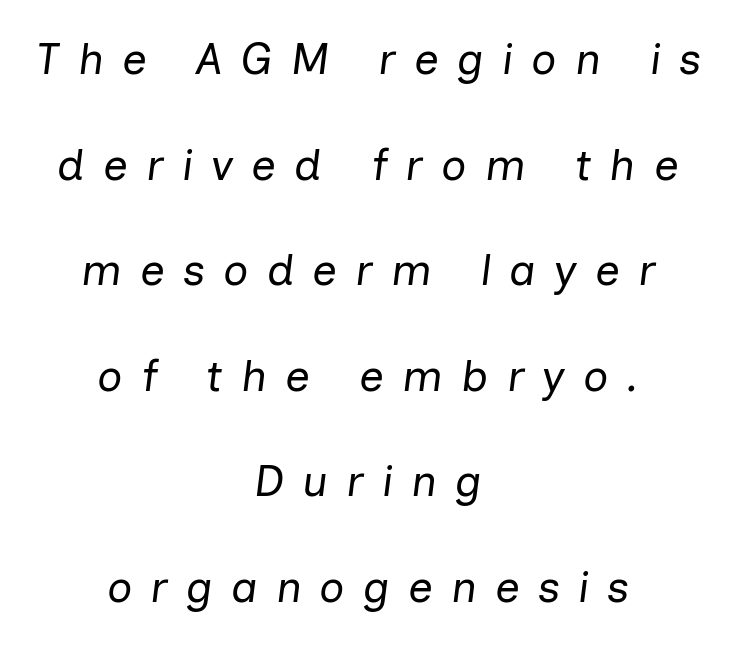
{"italic": "yes", "lean": "right", "slant_degrees": 7, "bold": "no", "weight": "regular", "width": "normal", "stroke_contrast": "low", "x_height": "medium", "monospaced": "no", "underline": "no", "align": "center", "line_spacing": "loose", "line_spacing_ratio": 2.4, "letter_spacing": "wide", "letter_spacing_em": 0.41, "glyph_px": 44}
